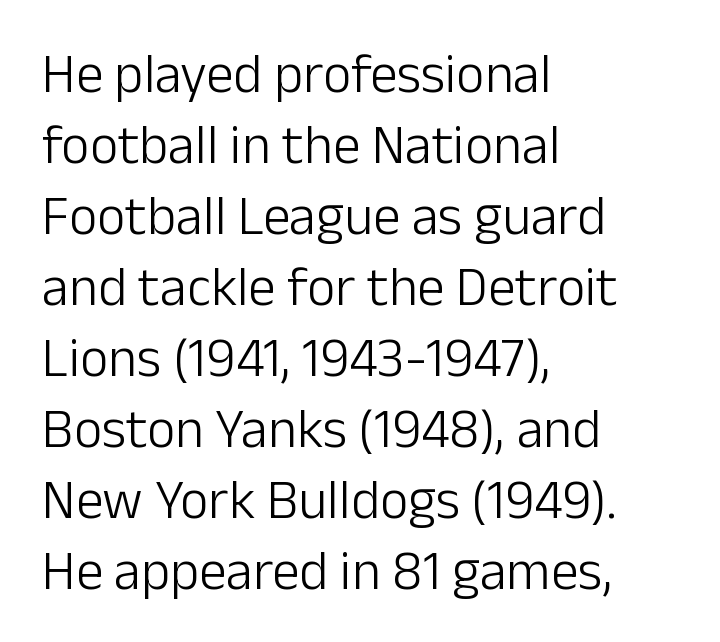
The image shows 55 px light sans-serif type, upright; set left-aligned, normal line spacing (1.29x), normal letter spacing, not underlined; low stroke contrast and a medium x-height.
